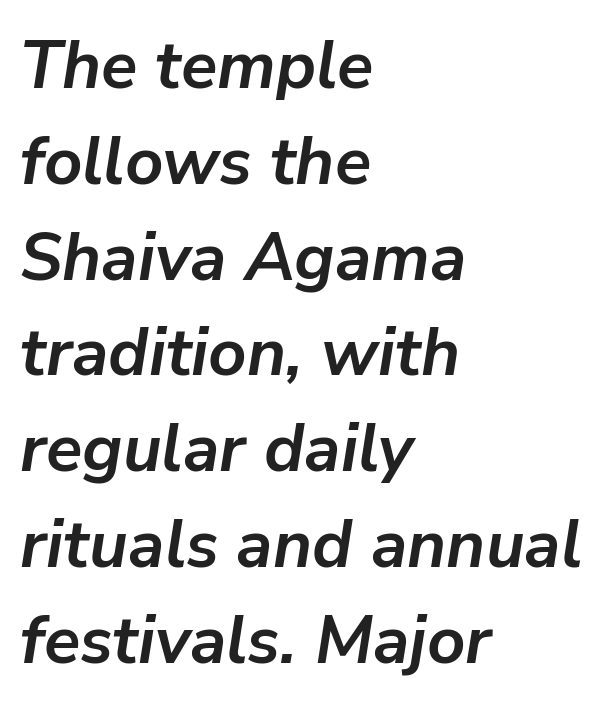
If you drew a line through each stem, it would be angled. Character widths vary here, with narrow letters taking less room than wide ones. The designer left line spacing at the default. Strong, thick strokes mark this as bold type. Underlining? Definitely not there. These lines stack with their left ends in a neat column.
